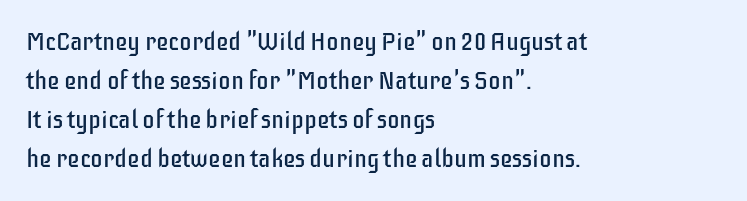
Q: Is the text bold? A: No.
Q: Is the text italic (slanted)? A: No, it is upright.
Q: Is the text underlined? A: No.
Q: How is the paragraph aligned? A: Left-aligned.
Q: Is the spacing between letters normal or unusually wide? A: Normal.
Q: Is the spacing between lines tight, normal or loose? A: Normal.
